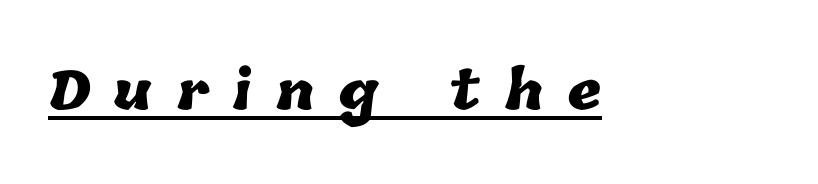
Pretty heavy lettering here — definitely bold. Is this a fixed-width face? No — the glyphs have proportional, varying widths. Caption: lettering with a line underneath. There is plenty of visible air inserted between adjacent glyphs.
